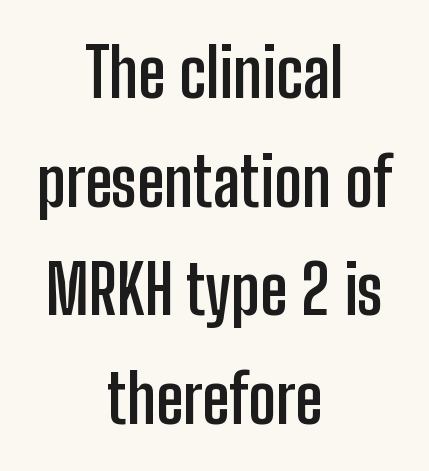
Q: Is the text bold? A: Yes.
Q: Is the text italic (slanted)? A: No, it is upright.
Q: Is the typeface a serif or a sans-serif typeface? A: Sans-serif.
Q: Is the text underlined? A: No.
Q: How is the paragraph aligned? A: Centered.
Q: Is the spacing between letters normal or unusually wide? A: Normal.
Q: Is the spacing between lines tight, normal or loose? A: Normal.
Q: Width (condensed, normal, or wide)? A: Condensed.
Q: Stroke contrast? A: Low.
Q: x-height? A: Medium.
Q: Monospaced? A: No.
